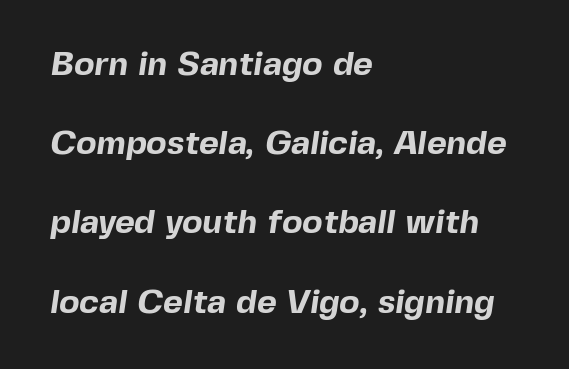
Honestly, there is no underline to notice here at all. Do the characters align in a grid? No, the font is proportional. I'd call this a sans setting — the letters go barefoot. Rows of type keep a wide berth in the vertical direction. Is the block centered? No — it sits flush against the left margin. Stroke thickness is high; the sample reads as a true bold.
